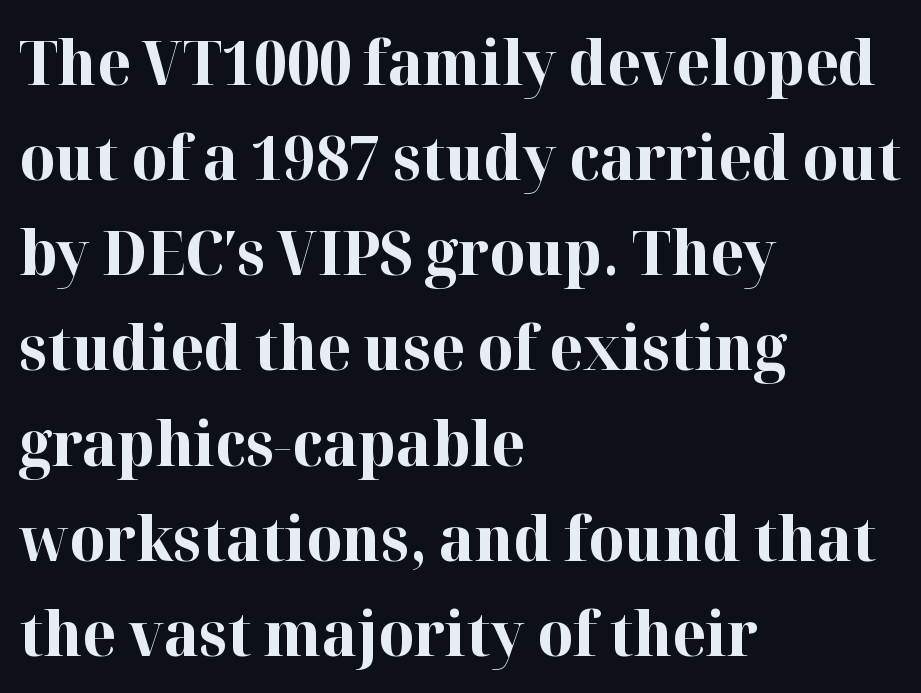
Q: Is the text bold? A: Yes.
Q: Is the text italic (slanted)? A: No, it is upright.
Q: Is the typeface a serif or a sans-serif typeface? A: Serif.
Q: Is the text underlined? A: No.
Q: How is the paragraph aligned? A: Left-aligned.
Q: Is the spacing between letters normal or unusually wide? A: Normal.
Q: Is the spacing between lines tight, normal or loose? A: Normal.
Q: Width (condensed, normal, or wide)? A: Normal.
Q: Stroke contrast? A: High.
Q: x-height? A: Medium.
Q: Monospaced? A: No.
